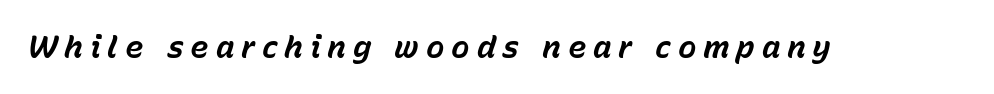
A typesetter would call this proportional, since set widths differ per character. Plenty of ink on the page — the face is bold. Clear beneath every line of the passage. In terms of letterspacing, this is a distinctly airy, spread setting.
